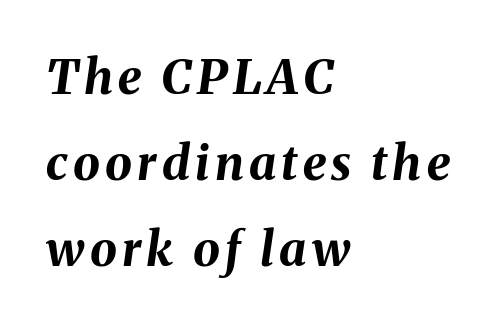
Notice how thick the strokes are: this is what a full bold looks like. Layout note: lines flush left. The lettering tilts uniformly, giving the passage an italic look. The string is rendered with underlining switched off. Each letter keeps its own natural width here, so spacing adapts to shape.
